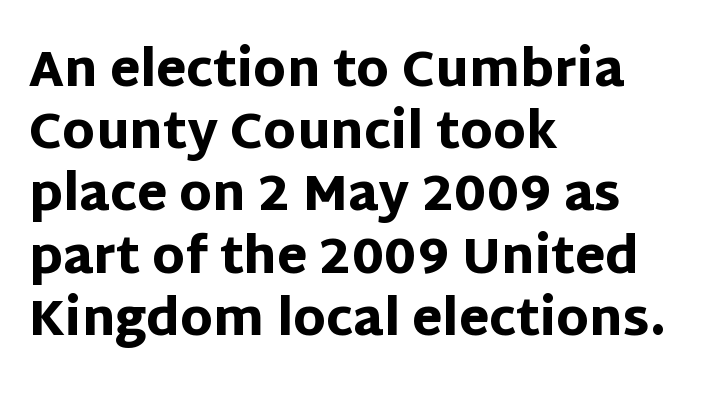
You can tell it's not italic because the verticals are truly vertical. The lines are quadded left. Check where the strokes stop: nothing finishes them off — pure sans. Lines of text with bare space underneath. Tracking here is standard; glyphs follow each other at the usual distance.
